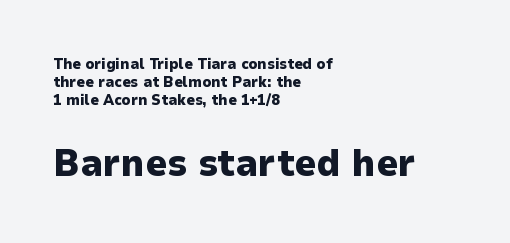
The image shows 38 px heavy sans-serif type, upright; set left-aligned, line spacing 1.19x, normal letter spacing, not underlined; the second (bottom) block is 2.53x larger; low stroke contrast and a medium x-height.
